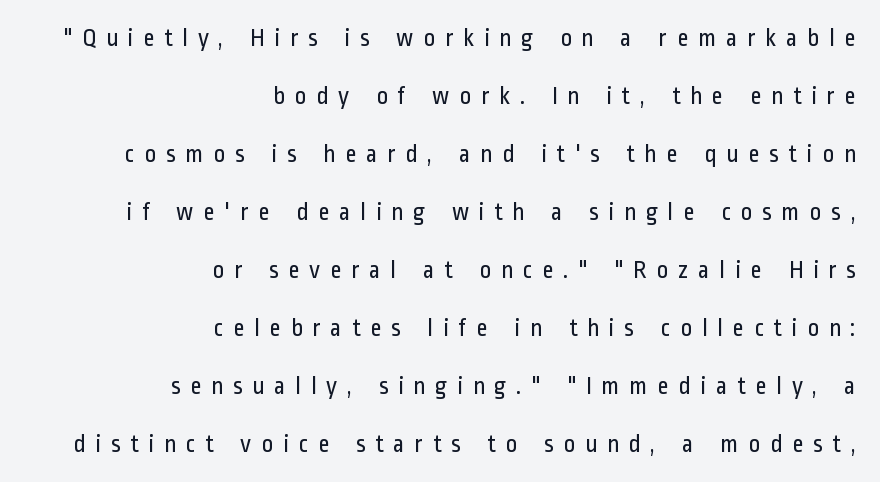
These lines stack with their right ends in a neat column. A typesetter would call this leading open, well beyond the default. Is the type heavy? It reads as light-to-regular instead. Each word looks stretched out because of the extra space between its letters.
